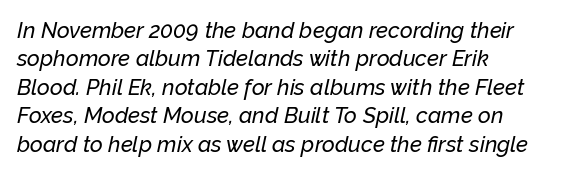
{"italic": "yes", "lean": "right", "slant_degrees": 12, "underline": "no", "align": "left", "line_spacing": "normal", "line_spacing_ratio": 1.29, "letter_spacing": "normal", "letter_spacing_em": 0.0, "glyph_px": 22}
